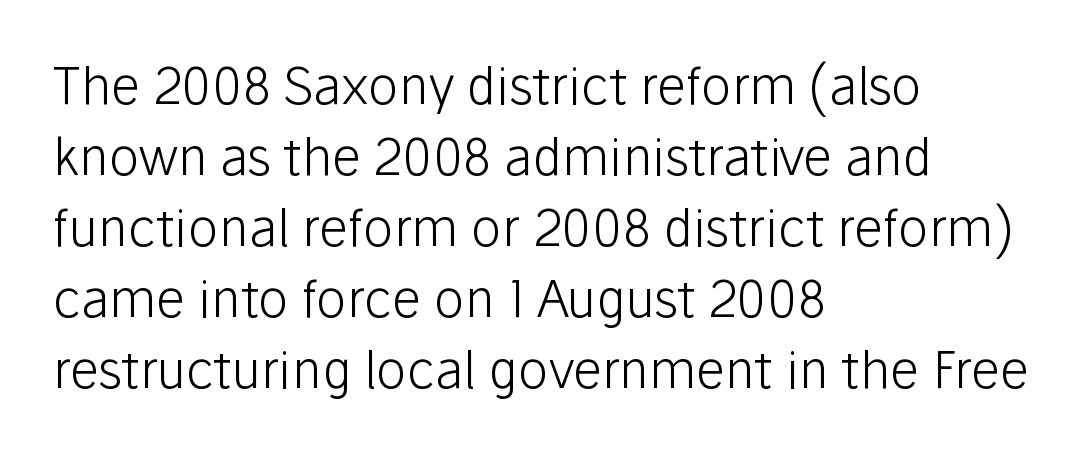
The image shows 51 px light sans-serif type, upright; set left-aligned, normal line spacing (1.39x), normal letter spacing, not underlined; low stroke contrast and a medium x-height.
